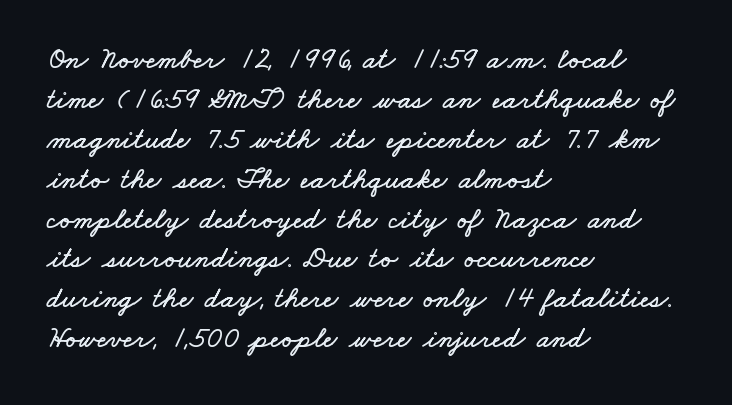
{"width": "wide", "stroke_contrast": "low", "x_height": "small", "monospaced": "no", "underline": "no", "align": "left", "line_spacing": "normal", "line_spacing_ratio": 1.33, "letter_spacing": "normal", "letter_spacing_em": 0.0, "glyph_px": 30}
